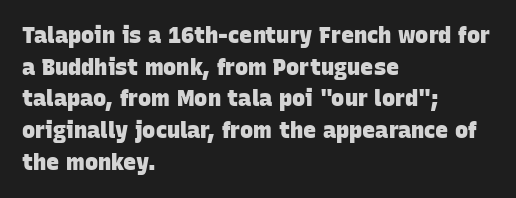
The image shows 22 px bold type; set left-aligned, normal line spacing (1.44x), normal letter spacing, not underlined.
